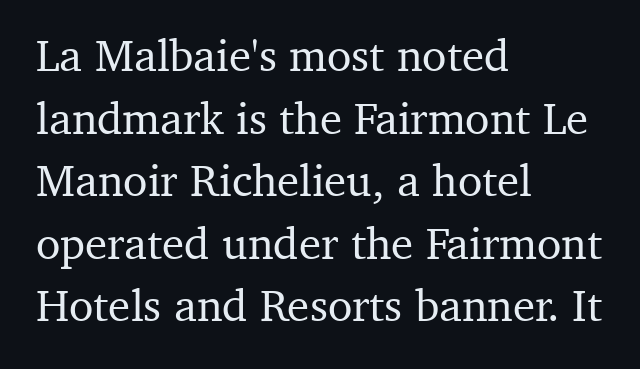
Quick note: not italic, upright. Characters follow at the spacing the type designer built in. This is serif lettering, the kind often seen in printed books. How would I describe the line gaps? Plain and ordinary. Line beginnings align vertically; line endings do not. Check under the words: just untouched page.
